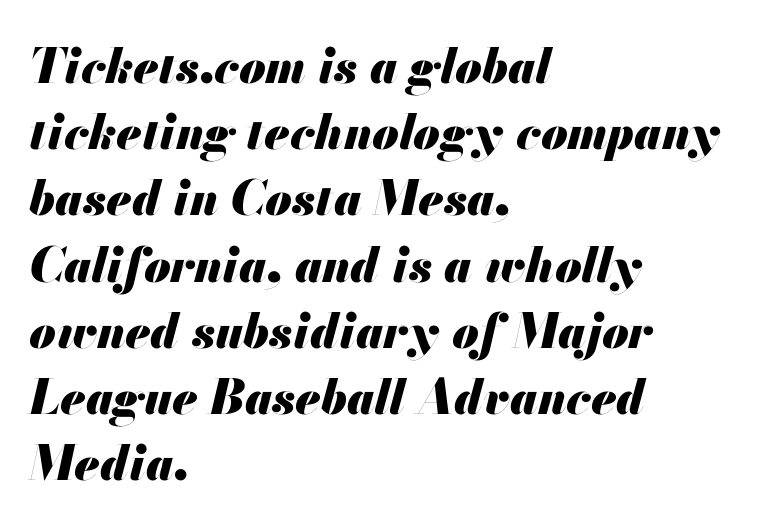
Q: Is the text bold? A: Yes.
Q: Is the text italic (slanted)? A: Yes, it leans right by about 13 degrees.
Q: Is the text underlined? A: No.
Q: How is the paragraph aligned? A: Left-aligned.
Q: Is the spacing between letters normal or unusually wide? A: Normal.
Q: Is the spacing between lines tight, normal or loose? A: Normal.
Q: Width (condensed, normal, or wide)? A: Normal.
Q: Stroke contrast? A: Medium.
Q: x-height? A: Small.
Q: Monospaced? A: No.
